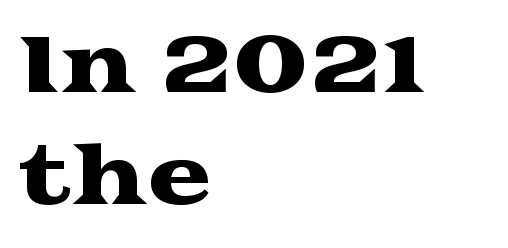
Every stem runs plumb, perpendicular to the baseline. Character widths vary here, with narrow letters taking less room than wide ones. The rendering anchors every line to the left-hand side. The letters carry serifs — small finishing strokes at the ends of their stems. The block of text has a typical density, with ordinary space between rows.
